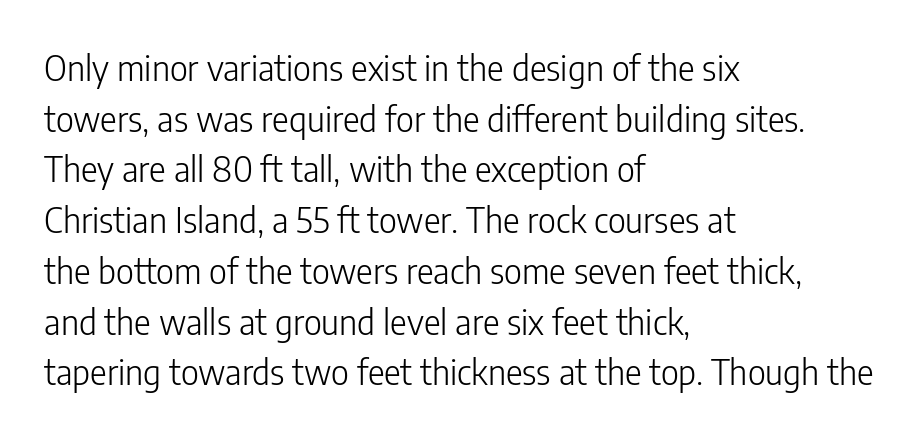
The image shows 35 px light, condensed sans-serif type, upright; set left-aligned, normal line spacing (1.45x), normal letter spacing, not underlined; low stroke contrast and a medium x-height.
